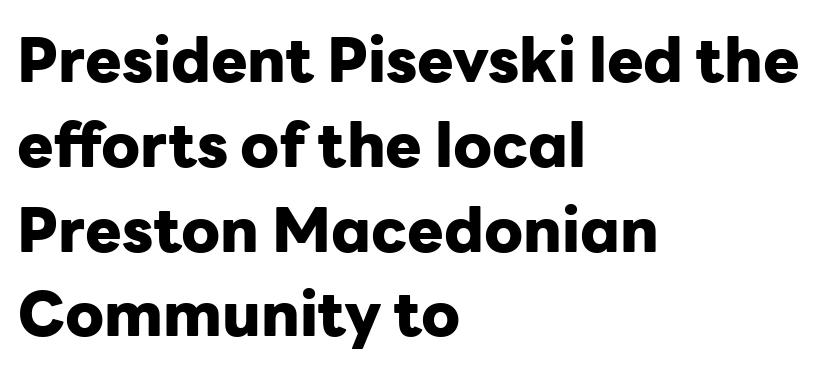
The image shows 61 px heavy sans-serif type, upright; set left-aligned, normal line spacing (1.39x), normal letter spacing, not underlined; low stroke contrast and a medium x-height.
